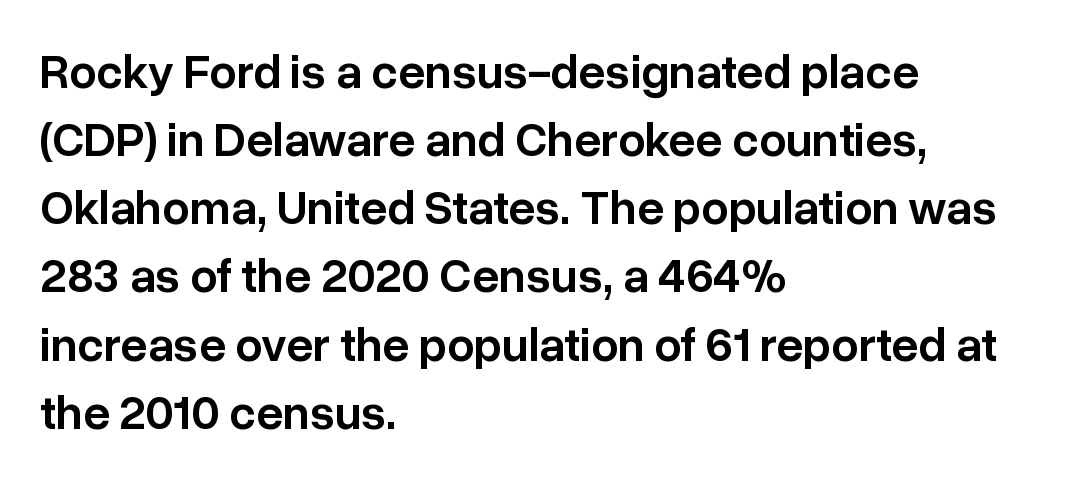
Each glyph is drawn with semibold strokes, heavier than normal yet not fully bold. Is this a sans? Yes — the strokes have no serifs. It's the straight-up-and-down kind of type. A normal amount of white space separates one row of letters from the next. The letters advance in unequal steps, a hallmark of proportional type.
